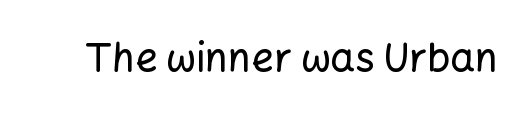
The image shows 39 px sans-serif type, upright; set normal letter spacing, not underlined; low stroke contrast and a medium x-height.
